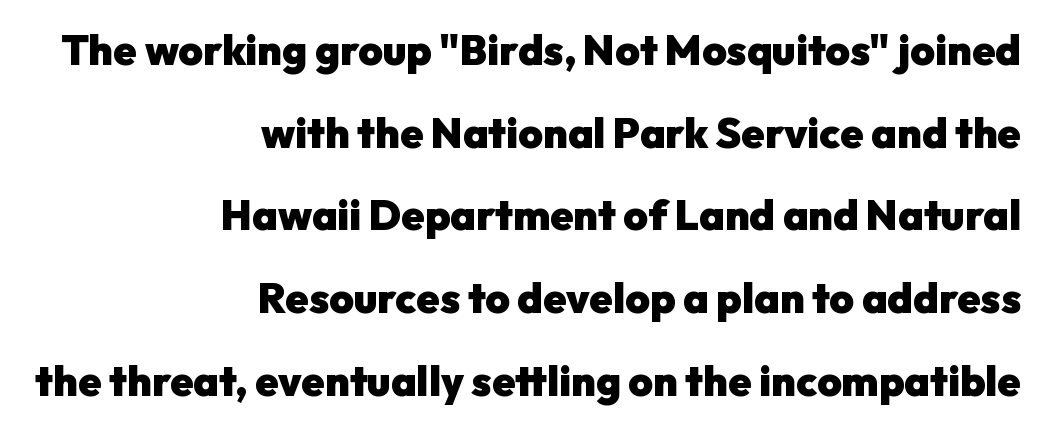
Q: Is the text bold? A: Yes.
Q: Is the text italic (slanted)? A: No, it is upright.
Q: Is the typeface a serif or a sans-serif typeface? A: Sans-serif.
Q: Is the text underlined? A: No.
Q: How is the paragraph aligned? A: Right-aligned.
Q: Is the spacing between letters normal or unusually wide? A: Normal.
Q: Is the spacing between lines tight, normal or loose? A: Loose.
Q: Width (condensed, normal, or wide)? A: Normal.
Q: Stroke contrast? A: Low.
Q: x-height? A: Medium.
Q: Monospaced? A: No.
